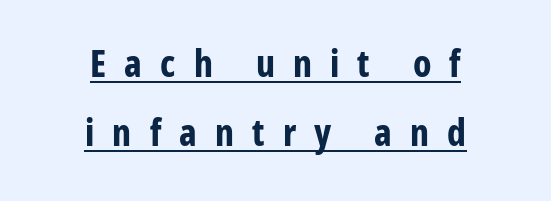
Unlike italic type, these characters show no tilt at all. These characters rest on top of a visible drawn line. One-word summary of the alignment: center. Here the designer chose a conventional face with non-uniform glyph widths.
